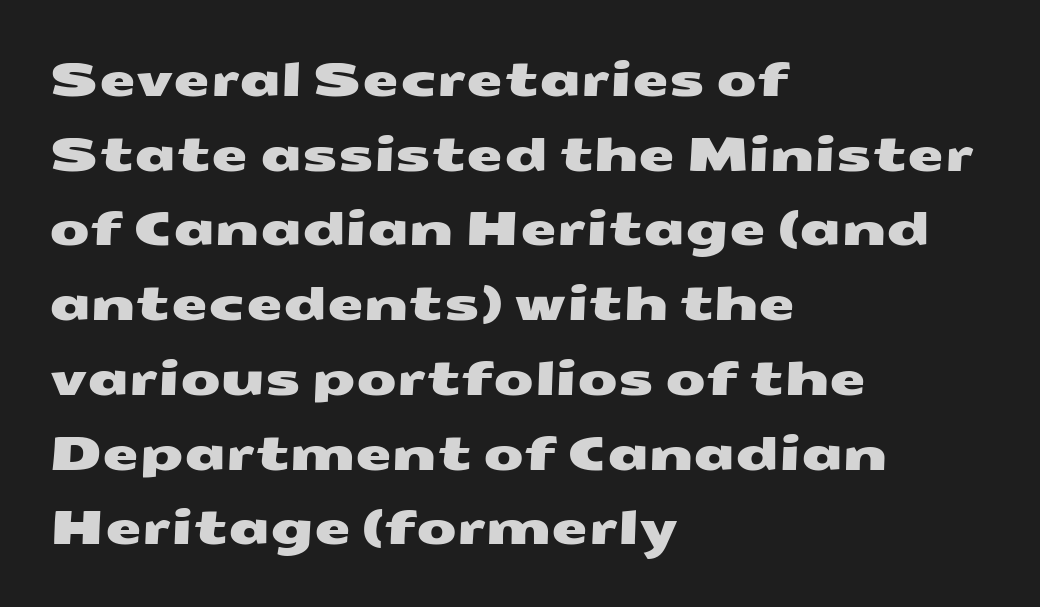
The image shows 47 px wide sans-serif type; set left-aligned, normal line spacing (1.59x), normal letter spacing, not underlined; medium stroke contrast and a medium x-height.
